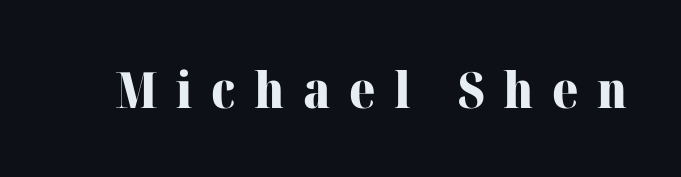
The image shows 50 px heavy serif type, upright; set unusually wide letter spacing (+0.37 em), not underlined; high stroke contrast and a medium x-height.
